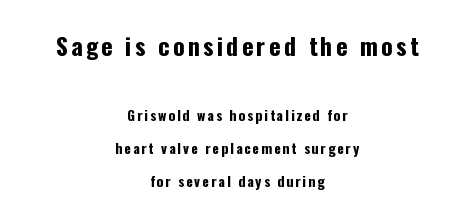
{"italic": "no", "bold": "yes", "underline": "no", "align": "center", "line_spacing": "loose", "line_spacing_ratio": 2.39, "larger_block": "first", "size_ratio": 1.71, "glyph_px": 24}
